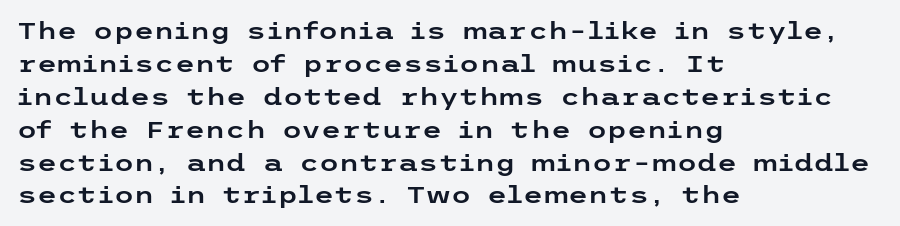
The image shows 23 px text type, upright; set left-aligned, normal line spacing (1.43x), normal letter spacing, not underlined.
